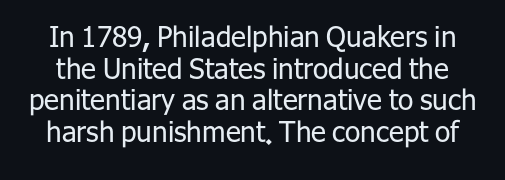
The image shows 28 px regular-weight sans-serif type, upright; set tight line spacing (1.13x), normal letter spacing, not underlined; low stroke contrast and a medium x-height.
